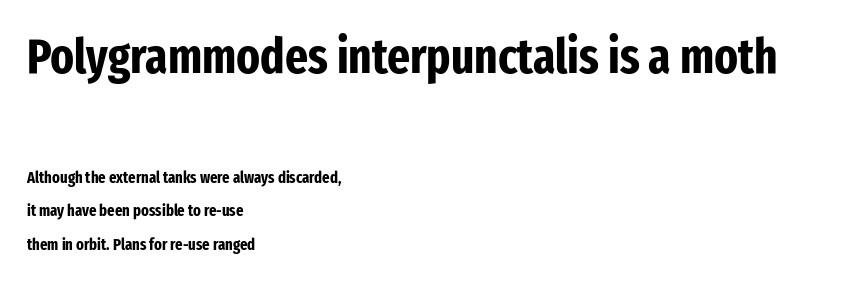
Q: Is the text bold? A: Yes.
Q: Is the text italic (slanted)? A: No, it is upright.
Q: Is the typeface a serif or a sans-serif typeface? A: Sans-serif.
Q: Is the text underlined? A: No.
Q: How is the paragraph aligned? A: Left-aligned.
Q: Is the spacing between letters normal or unusually wide? A: Normal.
Q: Is the spacing between lines tight, normal or loose? A: Loose.
Q: Which block of text is set in a larger size, the first (top) or the second (bottom)? A: The first (top) one.
Q: Width (condensed, normal, or wide)? A: Condensed.
Q: Stroke contrast? A: Low.
Q: x-height? A: Medium.
Q: Monospaced? A: No.
